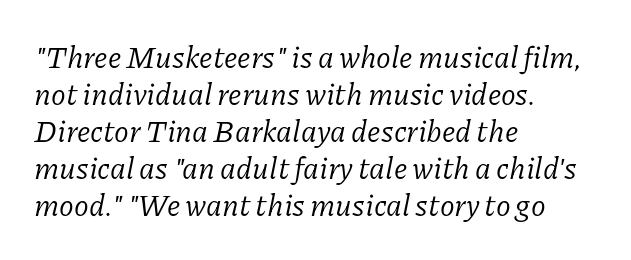
Q: Is the text bold? A: No.
Q: Is the text italic (slanted)? A: Yes, it leans right by about 11 degrees.
Q: Is the typeface a serif or a sans-serif typeface? A: Serif.
Q: Is the text underlined? A: No.
Q: How is the paragraph aligned? A: Left-aligned.
Q: Is the spacing between letters normal or unusually wide? A: Normal.
Q: Width (condensed, normal, or wide)? A: Normal.
Q: Stroke contrast? A: Low.
Q: x-height? A: Medium.
Q: Monospaced? A: No.
